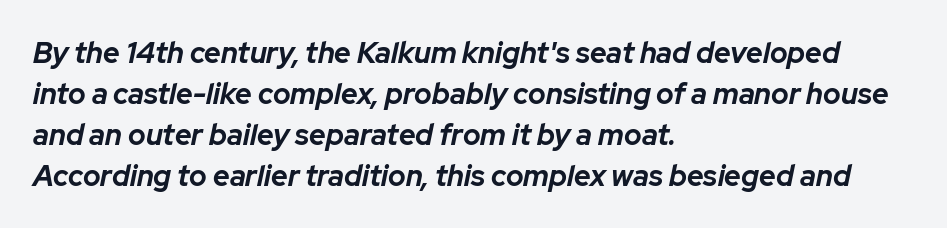
Q: Is the text bold? A: Yes.
Q: Is the text italic (slanted)? A: Yes, it leans right by about 12 degrees.
Q: Is the text underlined? A: No.
Q: How is the paragraph aligned? A: Left-aligned.
Q: Is the spacing between letters normal or unusually wide? A: Normal.
Q: Is the spacing between lines tight, normal or loose? A: Normal.
Q: Width (condensed, normal, or wide)? A: Normal.
Q: Stroke contrast? A: Low.
Q: x-height? A: Medium.
Q: Monospaced? A: No.
